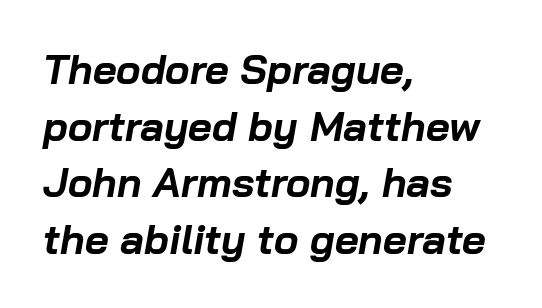
The rendering uses natural spacing where letterforms have individual widths. Decoration check: the copy has no underline. Its strokes are broad and dark, the hallmark of bold type. Notice how the stems are inclined rather than vertical — that's the hallmark of italics.
